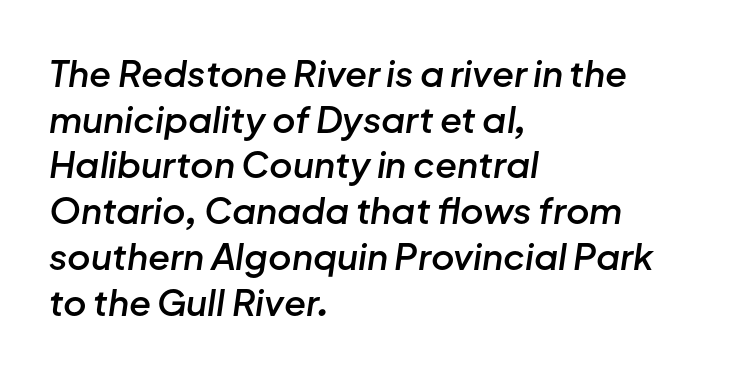
Q: Is the text bold? A: Semi-bold.
Q: Is the text italic (slanted)? A: Yes, it leans right by about 8 degrees.
Q: Is the text underlined? A: No.
Q: How is the paragraph aligned? A: Left-aligned.
Q: Is the spacing between letters normal or unusually wide? A: Normal.
Q: Is the spacing between lines tight, normal or loose? A: Normal.
Q: Width (condensed, normal, or wide)? A: Normal.
Q: Stroke contrast? A: Low.
Q: x-height? A: Medium.
Q: Monospaced? A: No.
